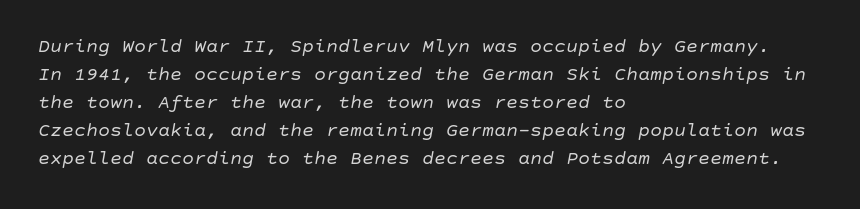
Q: Is the text bold? A: No.
Q: Is the text italic (slanted)? A: Yes, it leans right by about 10 degrees.
Q: Is the text underlined? A: No.
Q: How is the paragraph aligned? A: Left-aligned.
Q: Is the spacing between letters normal or unusually wide? A: Normal.
Q: Is the spacing between lines tight, normal or loose? A: Normal.
